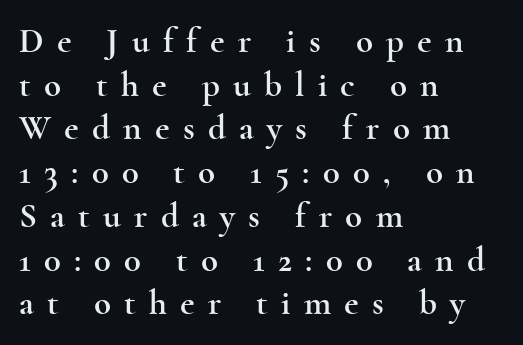
The image shows 35 px wide serif type, upright; set left-aligned, normal line spacing (1.25x), unusually wide letter spacing (+0.38 em), not underlined; a small x-height.
